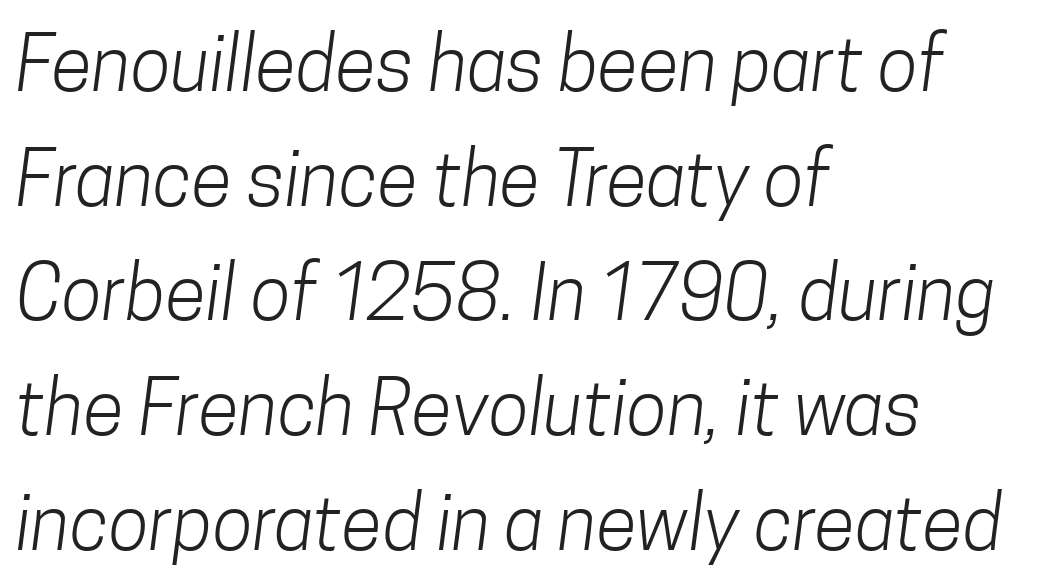
{"serif": "no", "bold": "no", "weight": "light", "width": "condensed", "stroke_contrast": "low", "x_height": "medium", "monospaced": "no", "underline": "no", "align": "left", "line_spacing": "normal", "line_spacing_ratio": 1.53, "letter_spacing": "normal", "letter_spacing_em": 0.0, "glyph_px": 75}
